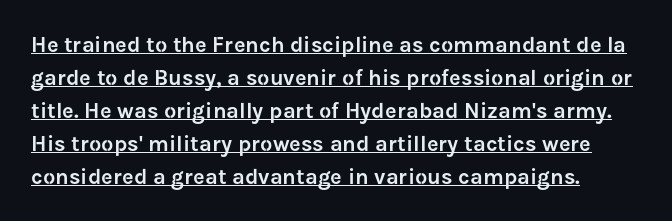
There is no visible air inserted between adjacent glyphs. Posture: upright roman. One glance says typical: line gaps are just what's usual. A typographer would call this underscored text.
